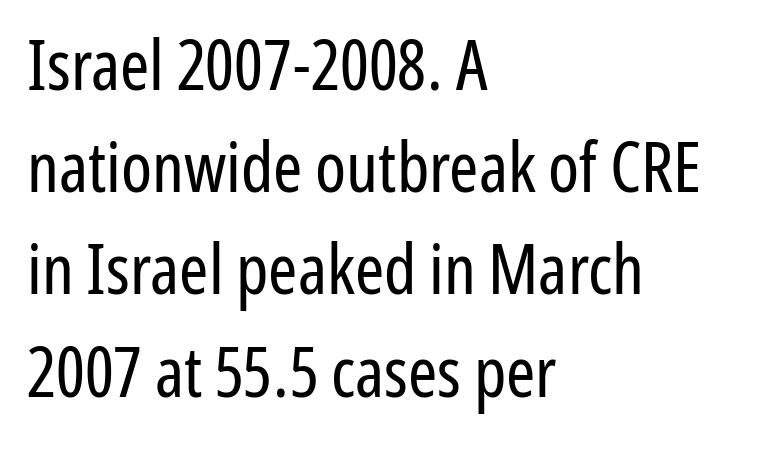
Q: Is the text bold? A: No.
Q: Is the text italic (slanted)? A: No, it is upright.
Q: Is the typeface a serif or a sans-serif typeface? A: Sans-serif.
Q: Is the text underlined? A: No.
Q: How is the paragraph aligned? A: Left-aligned.
Q: Is the spacing between letters normal or unusually wide? A: Normal.
Q: Is the spacing between lines tight, normal or loose? A: Normal.
Q: Width (condensed, normal, or wide)? A: Condensed.
Q: Stroke contrast? A: Low.
Q: x-height? A: Medium.
Q: Monospaced? A: No.
